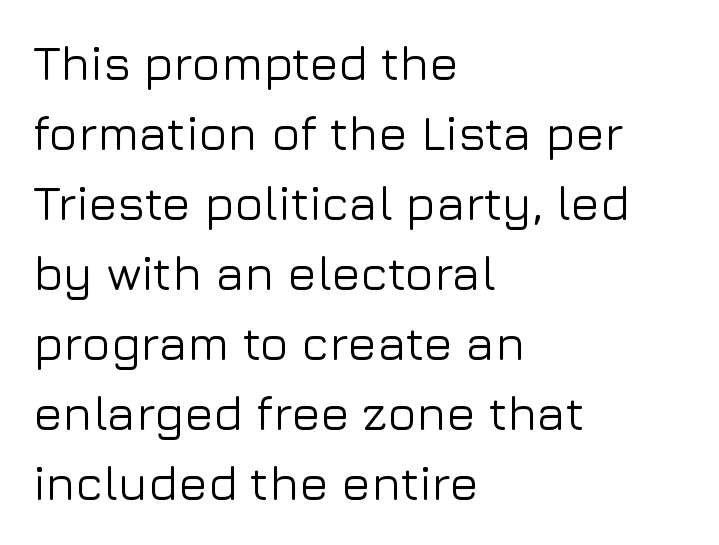
Q: Is the text italic (slanted)? A: No, it is upright.
Q: Is the typeface a serif or a sans-serif typeface? A: Sans-serif.
Q: Is the text underlined? A: No.
Q: How is the paragraph aligned? A: Left-aligned.
Q: Is the spacing between letters normal or unusually wide? A: Normal.
Q: Is the spacing between lines tight, normal or loose? A: Normal.
Q: Width (condensed, normal, or wide)? A: Normal.
Q: Stroke contrast? A: Low.
Q: x-height? A: Medium.
Q: Monospaced? A: No.
